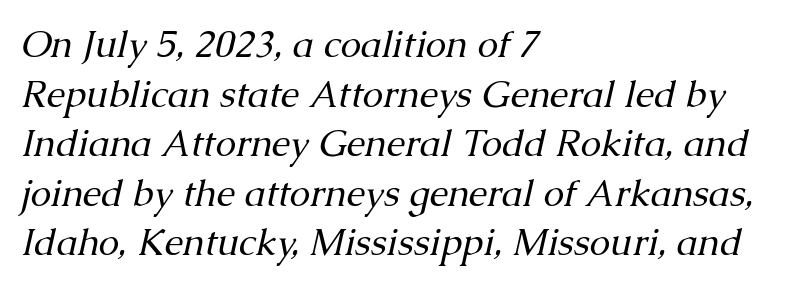
Q: Is the text bold? A: No.
Q: Is the text italic (slanted)? A: Yes, it leans right by about 13 degrees.
Q: Is the typeface a serif or a sans-serif typeface? A: Serif.
Q: Is the text underlined? A: No.
Q: How is the paragraph aligned? A: Left-aligned.
Q: Is the spacing between letters normal or unusually wide? A: Normal.
Q: Is the spacing between lines tight, normal or loose? A: Normal.
Q: Width (condensed, normal, or wide)? A: Normal.
Q: Stroke contrast? A: Medium.
Q: x-height? A: Medium.
Q: Monospaced? A: No.
